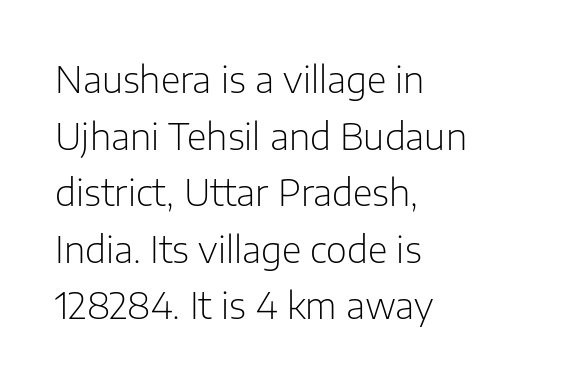
Tracking value appears to be zero — textbook default spacing. The passage shown is typed in a proportional face where columns would drift. The rag falls on the right side of this text block. Typographically, this falls in the sans-serif category.
